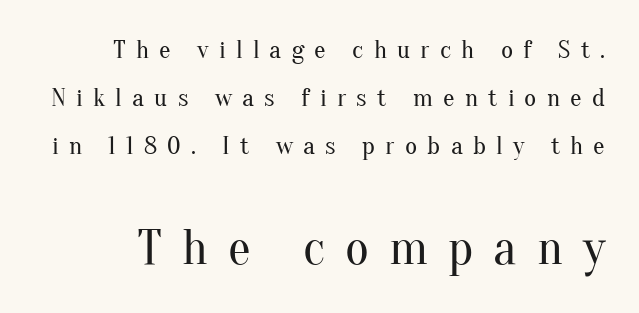
The image shows 51 px regular-weight serif type, upright; set line spacing 1.84x, unusually wide letter spacing (+0.39 em), not underlined; the second (bottom) block is 1.96x larger; medium stroke contrast and a small x-height.
